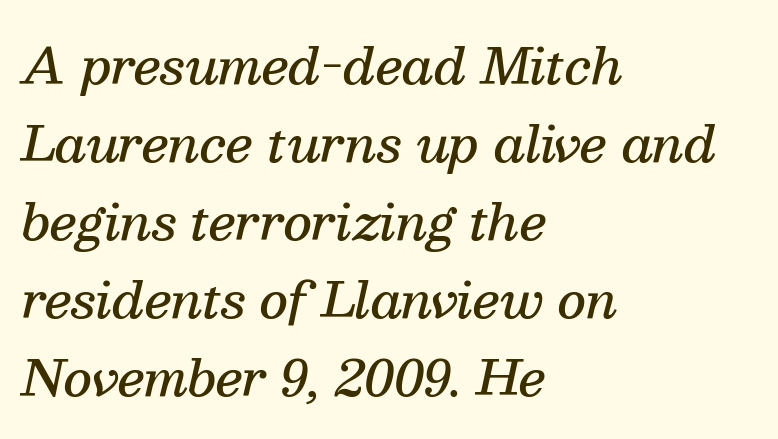
{"serif": "yes", "italic": "yes", "lean": "right", "slant_degrees": 13, "bold": "semi", "weight": "semibold", "width": "normal", "stroke_contrast": "medium", "x_height": "medium", "monospaced": "no", "underline": "no", "align": "left", "line_spacing": "normal", "line_spacing_ratio": 1.59, "letter_spacing": "normal", "letter_spacing_em": 0.0, "glyph_px": 49}
